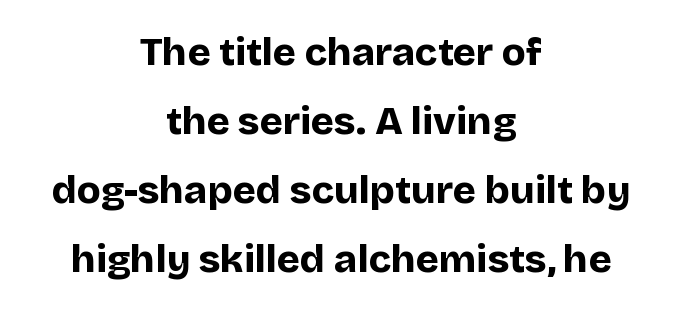
In terms of posture, this sample is upright. Thick stems and heavy bowls — unmistakably bold. Horizontal alignment here is central, giving a formal, balanced look. The type is set solid horizontally, with unmodified tracking. Descenders are the only things crossing below the line.
